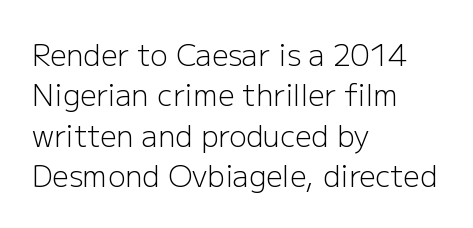
{"serif": "no", "italic": "no", "bold": "no", "weight": "light", "width": "normal", "stroke_contrast": "low", "x_height": "medium", "monospaced": "no", "underline": "no", "align": "left", "line_spacing": "normal", "line_spacing_ratio": 1.39, "letter_spacing": "normal", "letter_spacing_em": 0.0, "glyph_px": 29}
